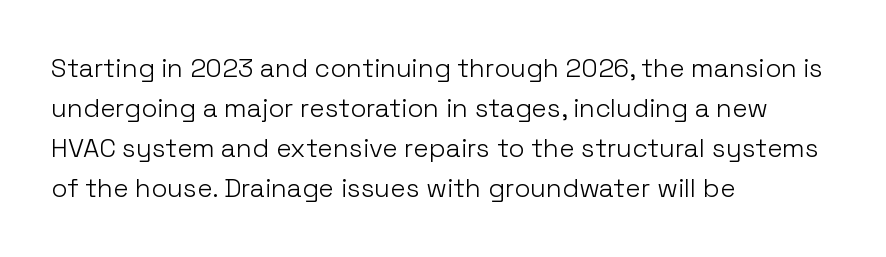
The image shows 26 px text type, upright; set left-aligned, normal line spacing (1.54x), normal letter spacing, not underlined.
